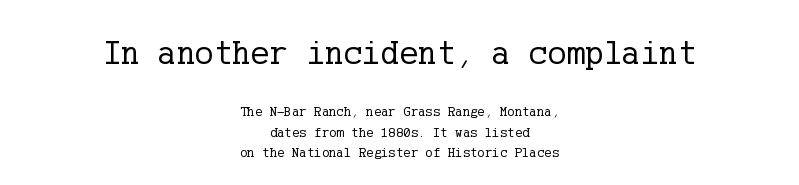
The image shows 35 px regular-weight serif type, upright; set centered, normal line spacing (1.46x), normal letter spacing, not underlined; the first (top) block is 2.5x larger; low stroke contrast and a medium x-height.
